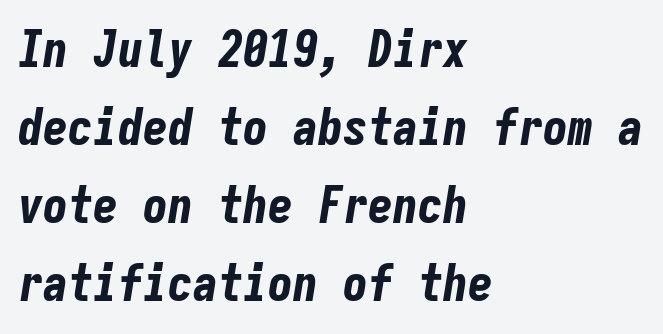
{"italic": "yes", "lean": "right", "slant_degrees": 9, "bold": "yes", "weight": "bold", "width": "condensed", "stroke_contrast": "low", "x_height": "medium", "monospaced": "yes", "underline": "no", "align": "left", "line_spacing": "normal", "line_spacing_ratio": 1.56, "letter_spacing": "normal", "letter_spacing_em": 0.0, "glyph_px": 50}
